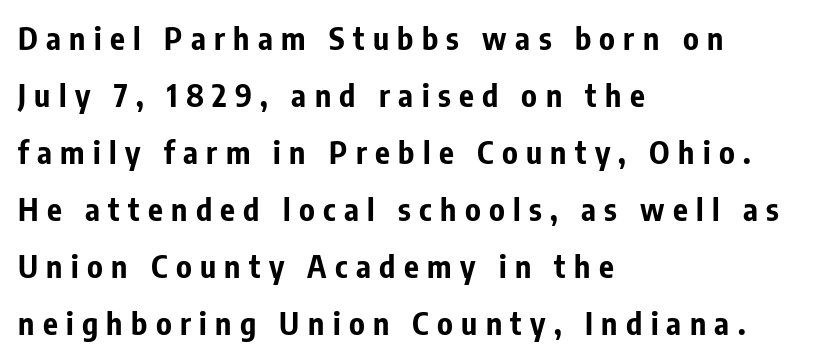
{"serif": "no", "italic": "no", "bold": "yes", "weight": "bold", "width": "condensed", "stroke_contrast": "low", "x_height": "medium", "monospaced": "no", "underline": "no", "align": "left", "line_spacing_ratio": 1.84, "letter_spacing": "wide", "letter_spacing_em": 0.27, "glyph_px": 31}
